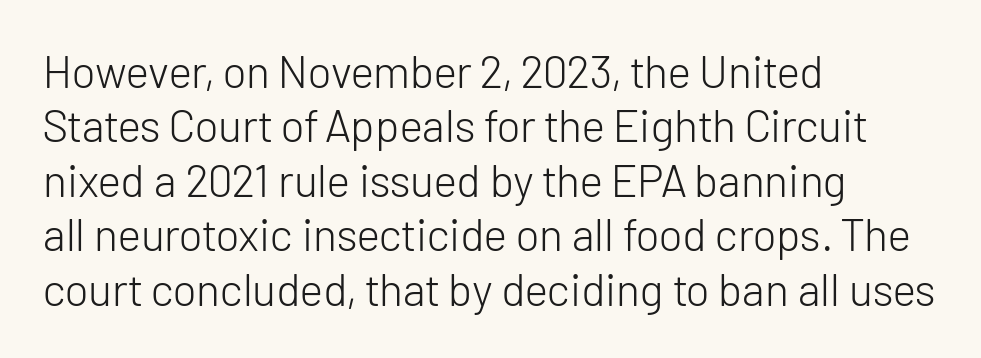
{"serif": "no", "italic": "no", "bold": "no", "weight": "light", "width": "normal", "stroke_contrast": "low", "x_height": "medium", "monospaced": "no", "underline": "no", "align": "left", "line_spacing_ratio": 1.21, "letter_spacing": "normal", "letter_spacing_em": 0.0, "glyph_px": 45}
